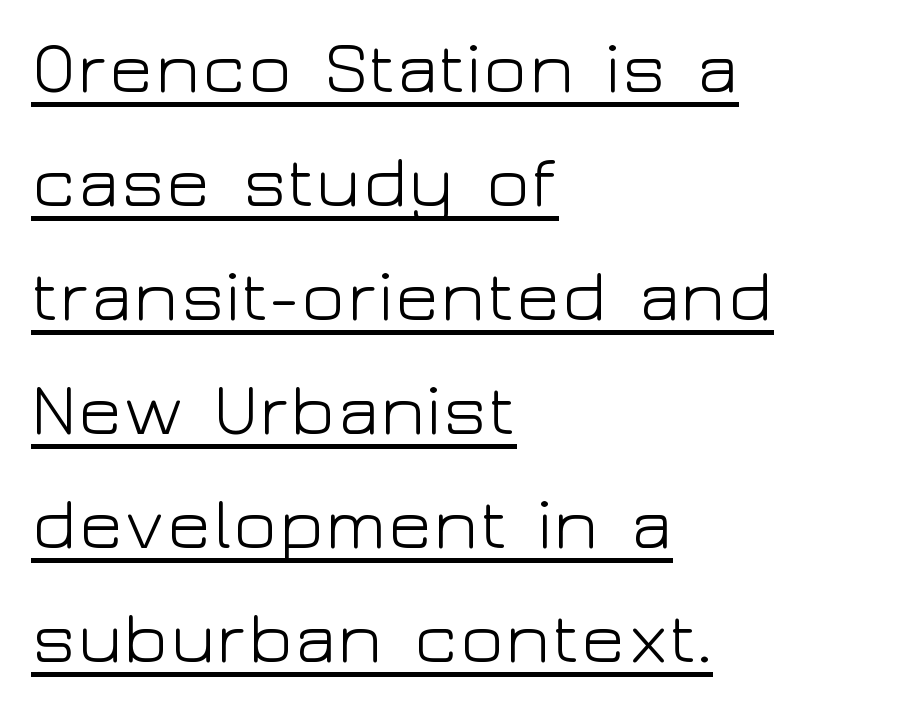
{"serif": "no", "italic": "no", "bold": "no", "weight": "light", "width": "wide", "stroke_contrast": "low", "x_height": "medium", "monospaced": "no", "underline": "yes", "align": "left", "line_spacing": "normal", "line_spacing_ratio": 1.54, "letter_spacing": "normal", "letter_spacing_em": 0.0, "glyph_px": 74}
